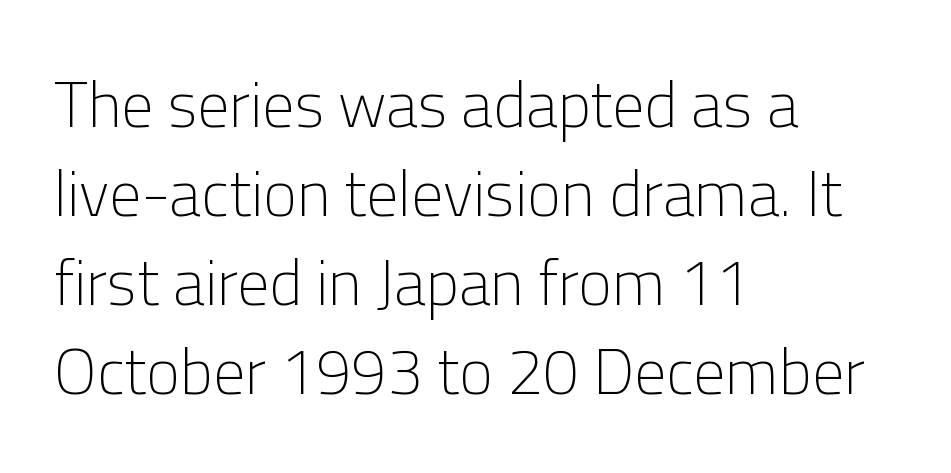
The letters carry no serifs — their stems end cleanly without finishing strokes. The strip under each line holds only bare page. Visually the block forms a straight wall on the left and a jagged coastline on the right. Heft: none added — not bold.
